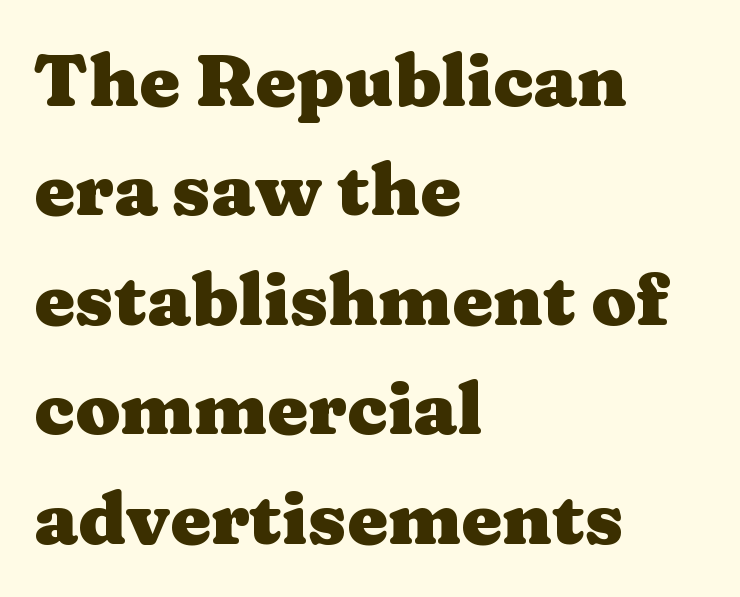
The image shows 73 px heavy, wide serif type, upright; set left-aligned, normal line spacing (1.5x), normal letter spacing, not underlined; medium stroke contrast and a medium x-height.
